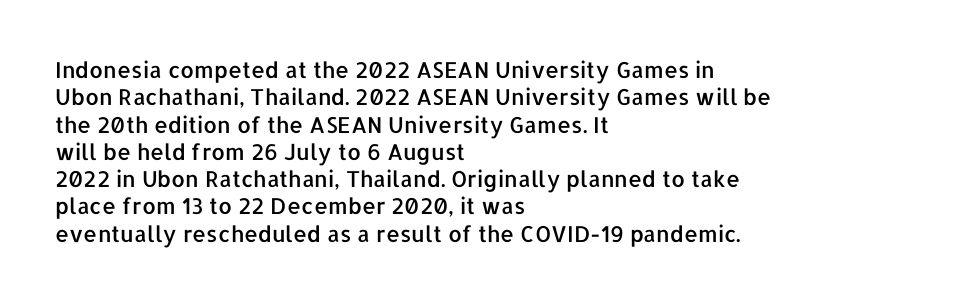
The image shows 22 px text type, upright; set left-aligned, line spacing 1.24x, normal letter spacing, not underlined.
